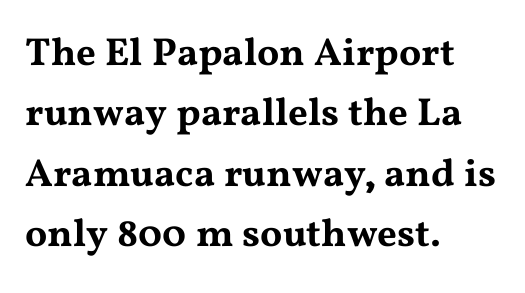
Serifs: yes, visible at the terminals of the letterforms. The passage is arranged the way most books set body copy — flush left. Evenly set lines give the paragraph a standard silhouette. Rule under the text: the space is simply empty. Ascenders rise straight up at ninety degrees. Tracking here is standard; glyphs follow each other at the usual distance.
